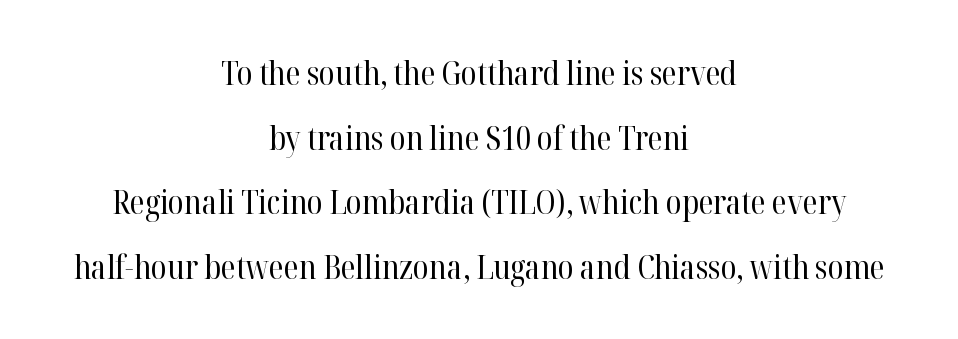
The image shows 32 px regular-weight serif type, upright; set centered, loose line spacing (2.02x), normal letter spacing, not underlined; high stroke contrast and a medium x-height.
